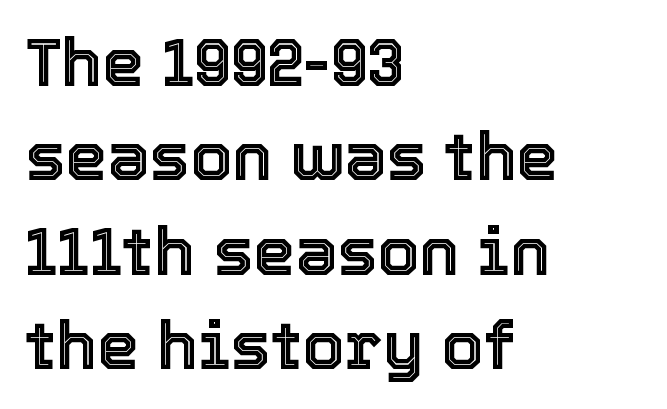
{"italic": "no", "width": "normal", "x_height": "medium", "monospaced": "no", "underline": "no", "align": "left", "line_spacing": "normal", "line_spacing_ratio": 1.41, "letter_spacing": "normal", "letter_spacing_em": 0.0, "glyph_px": 67}
